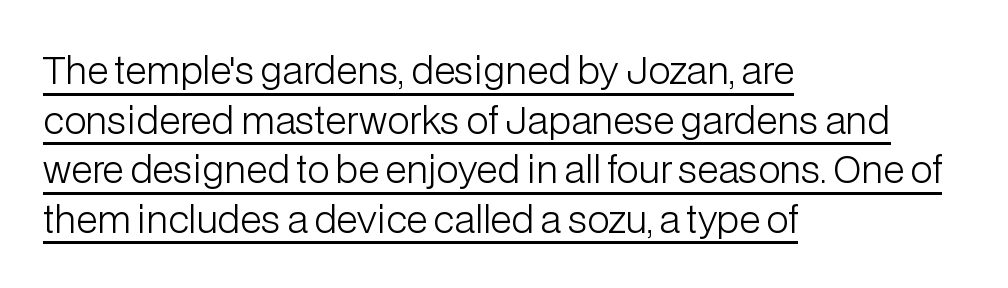
{"serif": "no", "italic": "no", "bold": "no", "weight": "light", "width": "normal", "stroke_contrast": "low", "x_height": "medium", "monospaced": "no", "underline": "yes", "align": "left", "line_spacing": "normal", "line_spacing_ratio": 1.34, "letter_spacing": "normal", "letter_spacing_em": 0.0, "glyph_px": 37}
